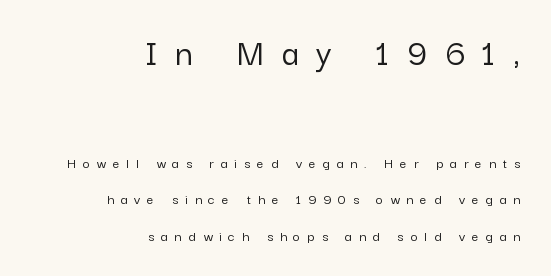
{"serif": "no", "italic": "no", "width": "normal", "stroke_contrast": "low", "x_height": "medium", "monospaced": "no", "underline": "no", "align": "right", "line_spacing": "loose", "line_spacing_ratio": 2.43, "letter_spacing": "wide", "letter_spacing_em": 0.47, "larger_block": "first", "size_ratio": 2.53, "glyph_px": 38}
